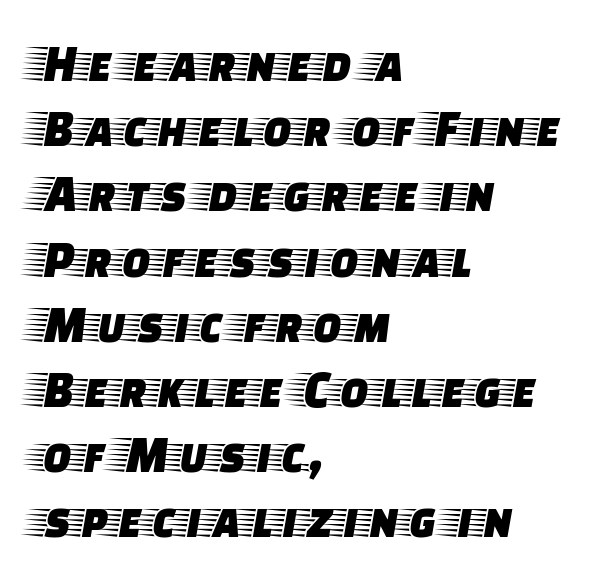
Words appear dense and cohesive because spacing is normal. Teacher's note: observe the even left margin — that is flush-left alignment. The letters advance in unequal steps, a hallmark of proportional type.
